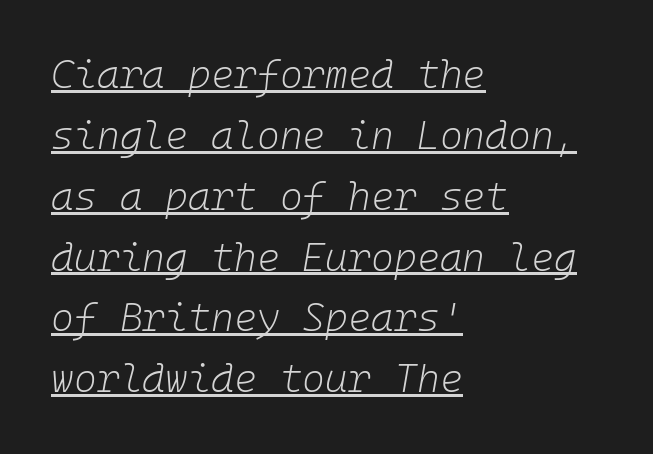
The image shows 39 px light type, italic (leaning right), monospaced; set left-aligned, normal line spacing (1.56x), normal letter spacing, underlined; low stroke contrast and a medium x-height.
